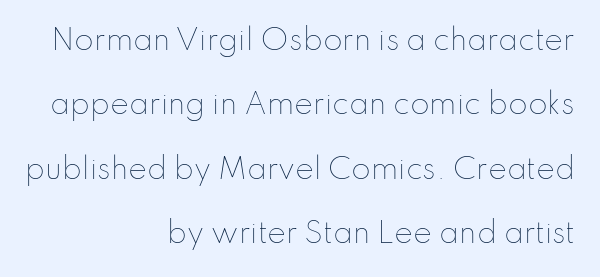
{"italic": "no", "bold": "no", "weight": "thin", "width": "normal", "stroke_contrast": "low", "x_height": "small", "monospaced": "no", "underline": "no", "align": "right", "line_spacing": "loose", "line_spacing_ratio": 2.3, "letter_spacing": "normal", "letter_spacing_em": 0.0, "glyph_px": 28}
